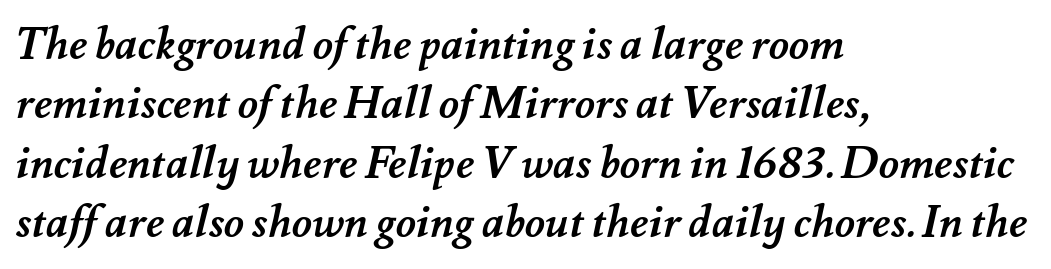
{"bold": "yes", "weight": "semibold", "width": "normal", "stroke_contrast": "medium", "x_height": "small", "monospaced": "no", "underline": "no", "align": "left", "line_spacing": "normal", "line_spacing_ratio": 1.35, "letter_spacing": "normal", "letter_spacing_em": 0.0, "glyph_px": 44}
